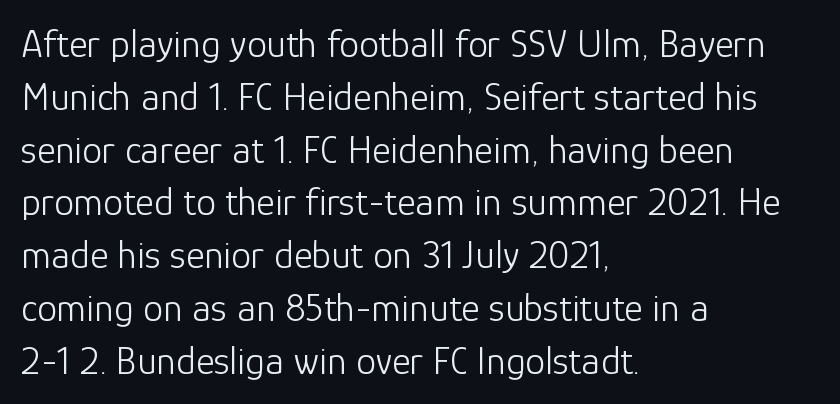
The type family on display is of the sans-serif kind. The passage shown has conventional tracking throughout. The typesetter chose a ragged-right arrangement here. Stems here are at most as thick as an everyday book face. This sample has the flowing, uneven cadence of proportional lettering.
